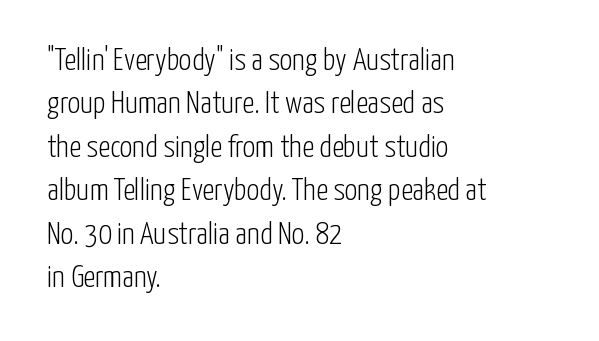
Q: Is the text bold? A: No.
Q: Is the text italic (slanted)? A: No, it is upright.
Q: Is the typeface a serif or a sans-serif typeface? A: Sans-serif.
Q: Is the text underlined? A: No.
Q: How is the paragraph aligned? A: Left-aligned.
Q: Is the spacing between letters normal or unusually wide? A: Normal.
Q: Is the spacing between lines tight, normal or loose? A: Normal.
Q: Width (condensed, normal, or wide)? A: Condensed.
Q: Stroke contrast? A: Low.
Q: x-height? A: Medium.
Q: Monospaced? A: No.
